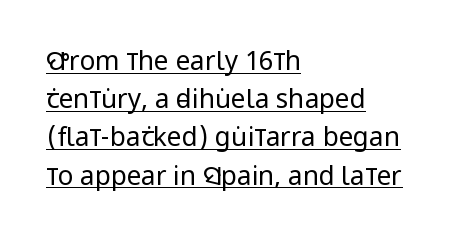
The lettering is marked with a stroke running underneath it. Designer's note — italics off, roman on. Look at the tracking — it's just the regular setting, nothing added. Is this a heavy cut? Hardly; it is regular or lighter.
